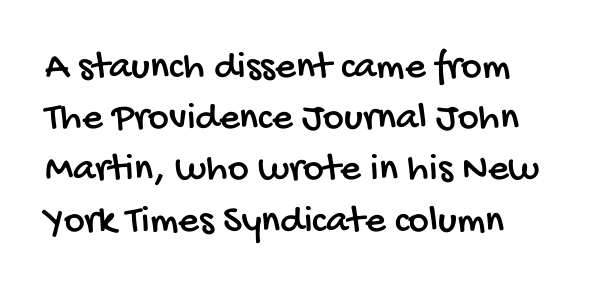
The image shows 40 px condensed sans-serif type; set normal line spacing (1.28x), normal letter spacing, not underlined; low stroke contrast and a large x-height.
